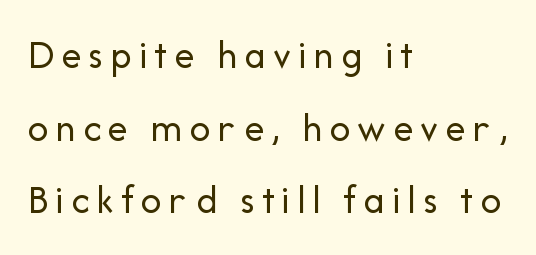
Q: Is the text bold? A: No.
Q: Is the text italic (slanted)? A: No, it is upright.
Q: Is the typeface a serif or a sans-serif typeface? A: Sans-serif.
Q: Is the text underlined? A: No.
Q: How is the paragraph aligned? A: Left-aligned.
Q: Width (condensed, normal, or wide)? A: Normal.
Q: Stroke contrast? A: Low.
Q: x-height? A: Medium.
Q: Monospaced? A: No.
